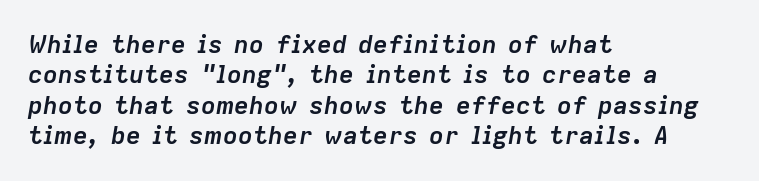
Q: Is the text bold? A: Yes.
Q: Is the text italic (slanted)? A: Yes, it leans right by about 9 degrees.
Q: Is the text underlined? A: No.
Q: How is the paragraph aligned? A: Left-aligned.
Q: Is the spacing between letters normal or unusually wide? A: Normal.
